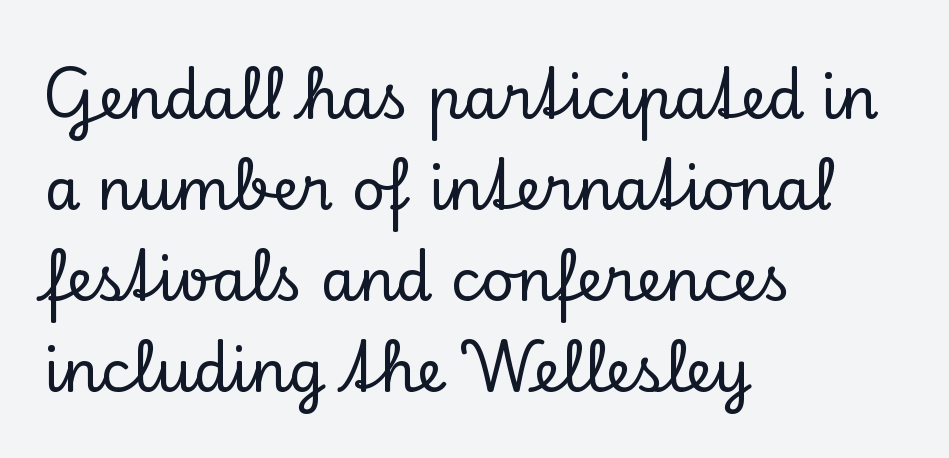
The image shows 58 px text type, upright; set left-aligned, normal line spacing (1.57x), normal letter spacing, not underlined; low stroke contrast and a small x-height.
